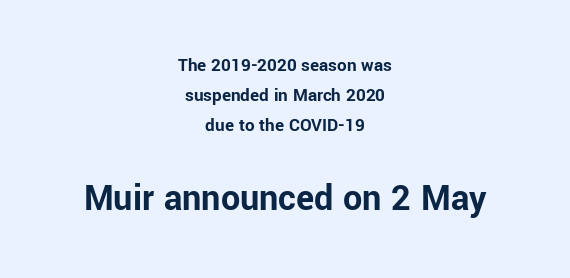
{"serif": "no", "italic": "no", "bold": "yes", "weight": "bold", "width": "normal", "stroke_contrast": "low", "x_height": "medium", "monospaced": "no", "underline": "no", "align": "center", "line_spacing": "normal", "line_spacing_ratio": 1.59, "letter_spacing": "normal", "letter_spacing_em": 0.0, "larger_block": "second", "size_ratio": 2.0, "glyph_px": 38}
